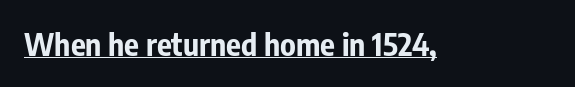
Typographically, this falls in the sans-serif category. The glyphs have the mass of a bold cut. The face used here is proportionally spaced, like ordinary book or web type. The lettering stays uniformly vertical, giving the passage a roman look. Beneath each row of characters lies a ruled line. Default kerning and tracking; the words read as compact shapes.
